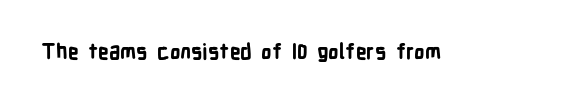
Q: Is the text bold? A: Yes.
Q: Is the text italic (slanted)? A: No, it is upright.
Q: Is the text underlined? A: No.
Q: Is the spacing between letters normal or unusually wide? A: Normal.
